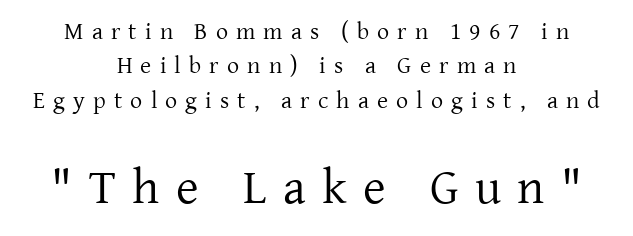
The image shows 49 px regular-weight serif type, upright; set centered, normal line spacing (1.43x), unusually wide letter spacing (+0.34 em), not underlined; the second (bottom) block is 2.04x larger; low stroke contrast and a medium x-height.
